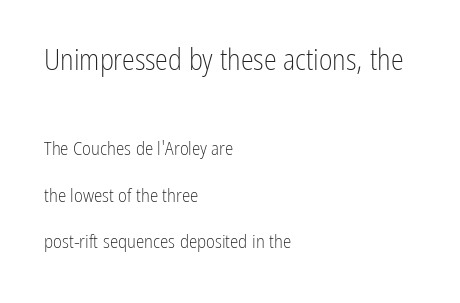
The tracking reads as untouched default to a designer's eye. Top chunk: large. Bottom chunk: small. It's the straight-up-and-down kind of type. The rag falls on the right side of this text block.
